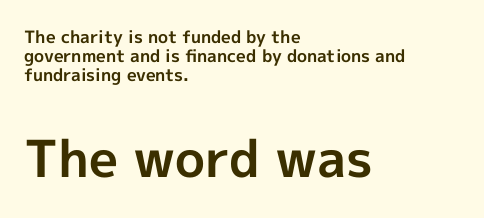
A typesetter would label this face a sans. The passage shown stacks its lines with hardly any gap. The text block is weighted toward the left margin, trailing off unevenly rightward. Words appear dense and cohesive because spacing is normal. The glyphs have the mass of a bold cut.
